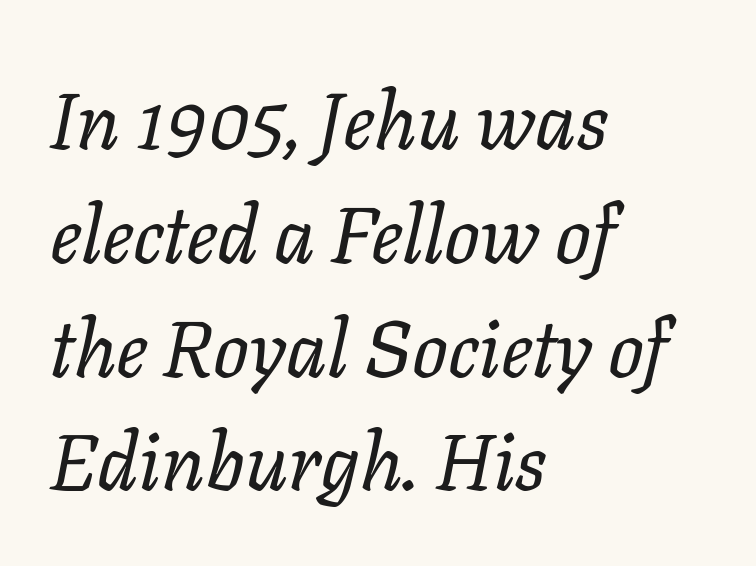
{"italic": "yes", "lean": "right", "slant_degrees": 11, "bold": "no", "weight": "regular", "width": "normal", "stroke_contrast": "low", "x_height": "medium", "monospaced": "no", "underline": "no", "align": "left", "line_spacing": "normal", "line_spacing_ratio": 1.44, "letter_spacing": "normal", "letter_spacing_em": 0.0, "glyph_px": 79}
